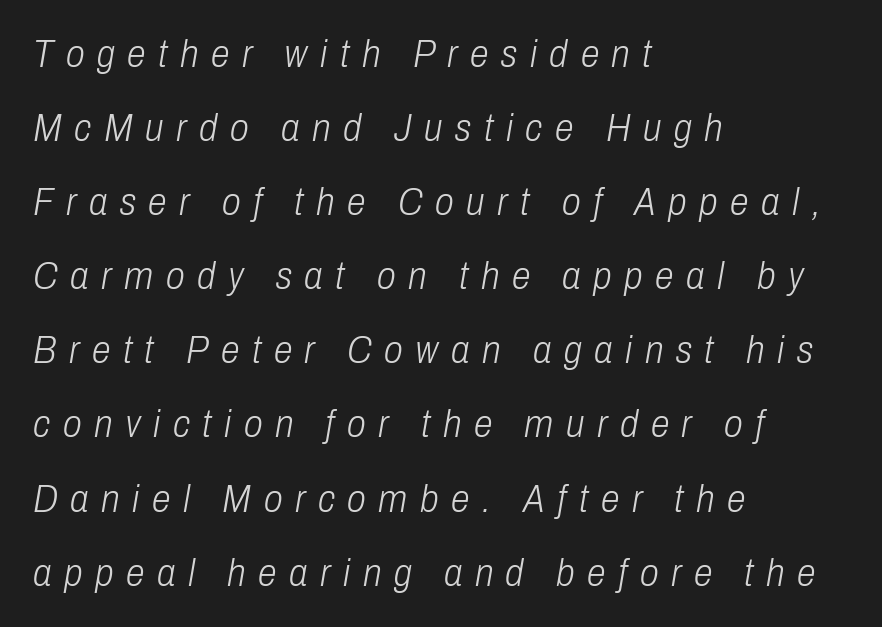
Does the copy run flush right? No — it runs flush left. Has an underline been added? It has not. An italicized treatment has been applied to the whole sample. Vertically, the passage feels expansive, rows floating well apart.
